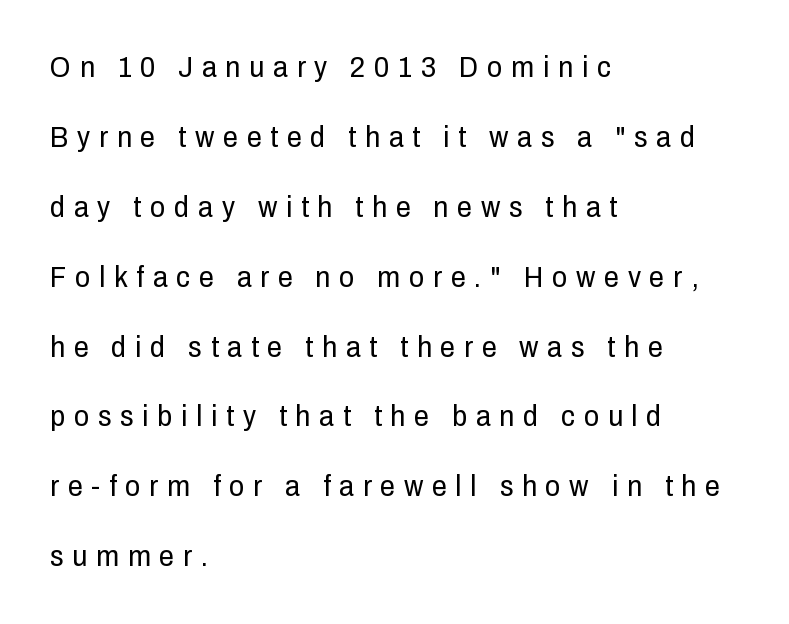
Q: Is the text bold? A: No.
Q: Is the text italic (slanted)? A: No, it is upright.
Q: Is the typeface a serif or a sans-serif typeface? A: Sans-serif.
Q: Is the text underlined? A: No.
Q: How is the paragraph aligned? A: Left-aligned.
Q: Is the spacing between letters normal or unusually wide? A: Unusually wide.
Q: Is the spacing between lines tight, normal or loose? A: Loose.
Q: Width (condensed, normal, or wide)? A: Condensed.
Q: Stroke contrast? A: Low.
Q: x-height? A: Medium.
Q: Monospaced? A: No.
